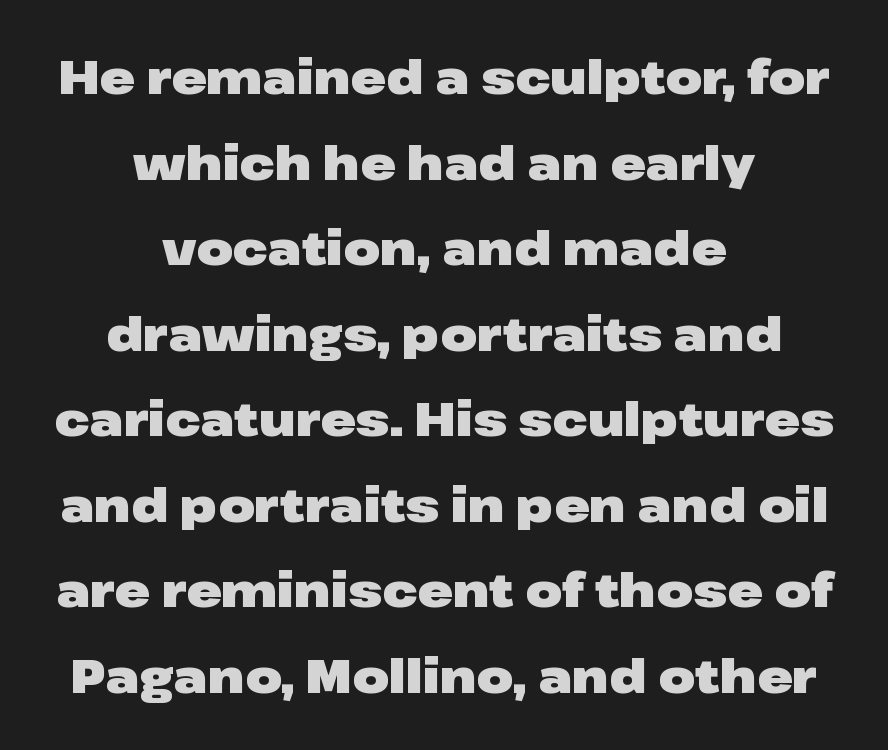
Q: Is the text bold? A: Yes.
Q: Is the text italic (slanted)? A: No, it is upright.
Q: Is the typeface a serif or a sans-serif typeface? A: Sans-serif.
Q: Is the text underlined? A: No.
Q: How is the paragraph aligned? A: Centered.
Q: Is the spacing between letters normal or unusually wide? A: Normal.
Q: Width (condensed, normal, or wide)? A: Wide.
Q: Stroke contrast? A: Low.
Q: x-height? A: Medium.
Q: Monospaced? A: No.
